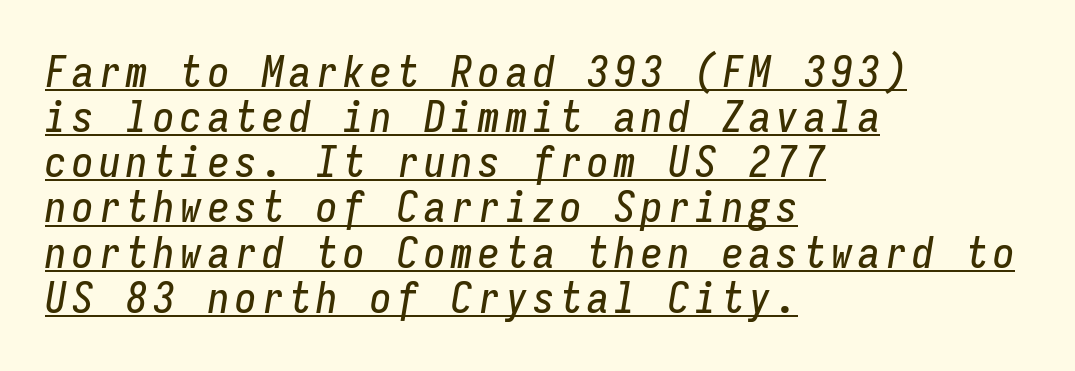
{"italic": "yes", "lean": "right", "slant_degrees": 9, "width": "condensed", "stroke_contrast": "low", "x_height": "medium", "monospaced": "yes", "underline": "yes", "align": "left", "line_spacing": "tight", "line_spacing_ratio": 1.05, "glyph_px": 43}
